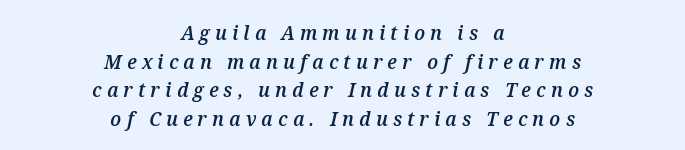
The image shows 20 px text type, italic (leaning right); set centered, normal line spacing (1.43x), unusually wide letter spacing (+0.26 em), not underlined.
